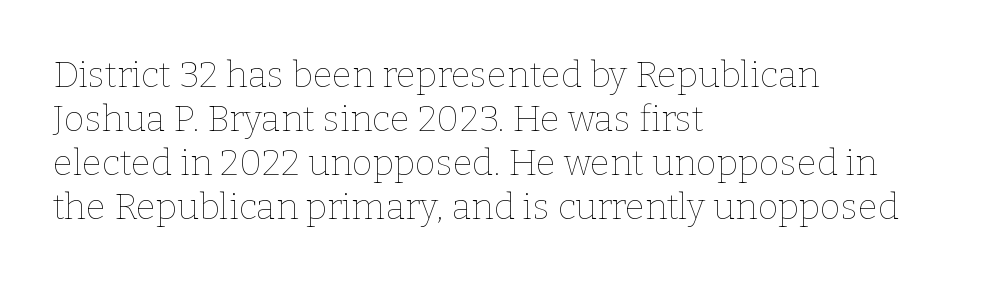
The lines are quadded left. The glyphs are unaccompanied by any horizontal stroke below them. Caption: standard tracking, unaltered. The passage shown is typed in a proportional face where columns would drift. Style check: upright. The font sits on the lighter half of the weight spectrum, regular included.
